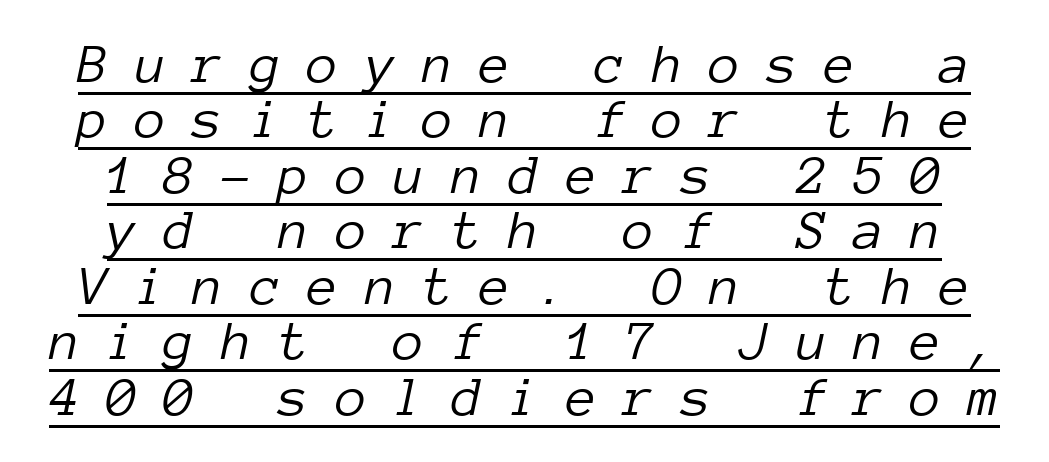
Q: Is the text bold? A: No.
Q: Is the text italic (slanted)? A: Yes, it leans right by about 12 degrees.
Q: Is the text underlined? A: Yes.
Q: Is the spacing between letters normal or unusually wide? A: Unusually wide.
Q: Is the spacing between lines tight, normal or loose? A: Tight.
Q: Width (condensed, normal, or wide)? A: Normal.
Q: Stroke contrast? A: Low.
Q: x-height? A: Medium.
Q: Monospaced? A: Yes.
